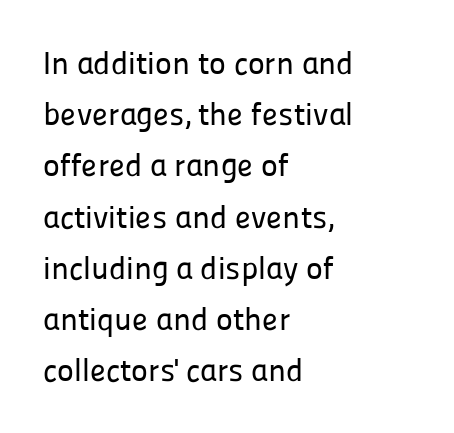
{"serif": "no", "italic": "no", "width": "normal", "stroke_contrast": "low", "x_height": "medium", "monospaced": "no", "underline": "no", "align": "left", "line_spacing": "normal", "line_spacing_ratio": 1.6, "letter_spacing": "normal", "letter_spacing_em": 0.0, "glyph_px": 32}
